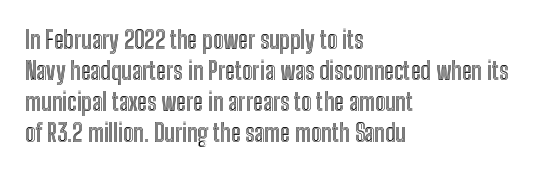
The rag falls on the right side of this text block. How would I describe the line gaps? Plain and ordinary. Ordinary non-slanted type is in use. The gaps between neighbouring characters are ordinary and unremarkable.
